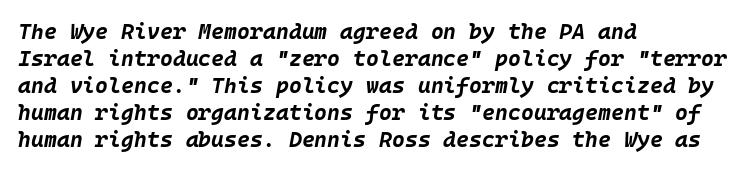
The image shows 22 px bold type, italic (leaning right); set left-aligned, line spacing 1.23x, normal letter spacing, not underlined.
